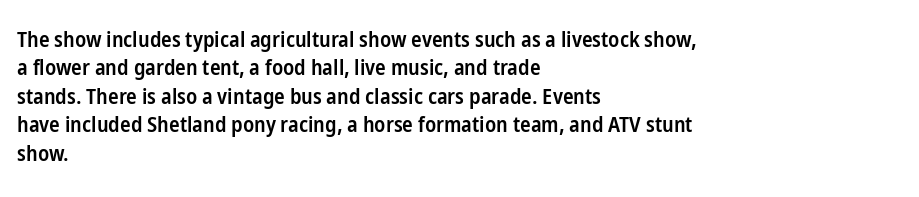
Q: Is the text bold? A: Semi-bold.
Q: Is the text italic (slanted)? A: No, it is upright.
Q: Is the text underlined? A: No.
Q: How is the paragraph aligned? A: Left-aligned.
Q: Is the spacing between letters normal or unusually wide? A: Normal.
Q: Is the spacing between lines tight, normal or loose? A: Normal.
